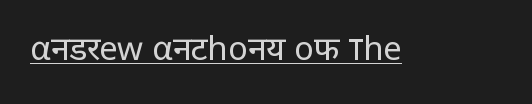
The image shows 33 px regular-weight sans-serif type, upright; set normal letter spacing, underlined; low stroke contrast and a medium x-height.
